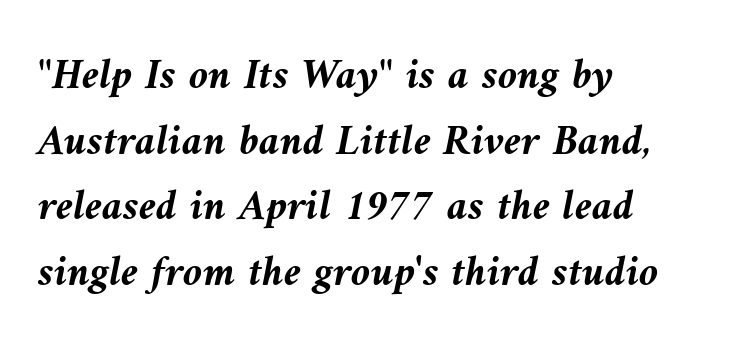
The image shows 44 px semibold type, italic (leaning left); set left-aligned, normal line spacing (1.49x), normal letter spacing, not underlined; medium stroke contrast and a medium x-height.
